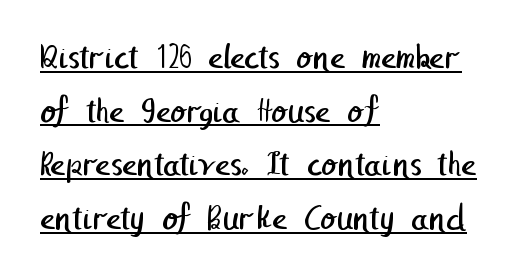
The image shows 36 px regular-weight sans-serif type; set left-aligned, normal line spacing (1.49x), normal letter spacing, underlined; low stroke contrast and a medium x-height.
